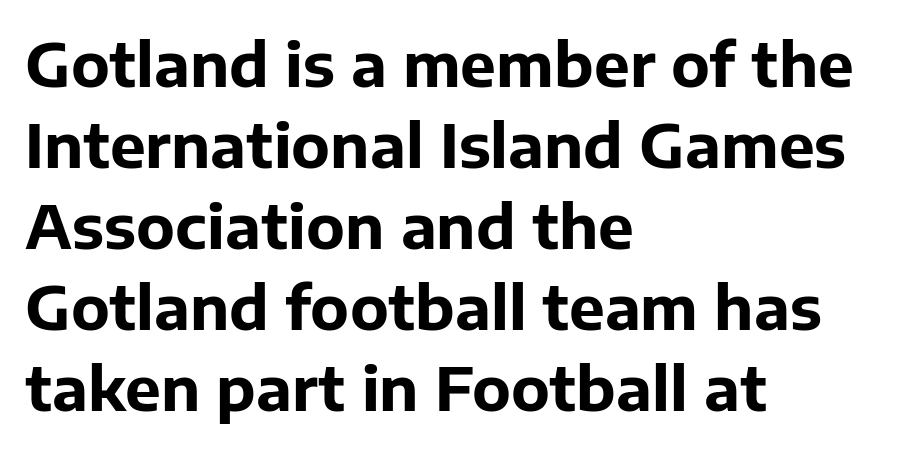
The image shows 60 px bold sans-serif type, upright; set left-aligned, normal line spacing (1.35x), normal letter spacing, not underlined; low stroke contrast and a medium x-height.
